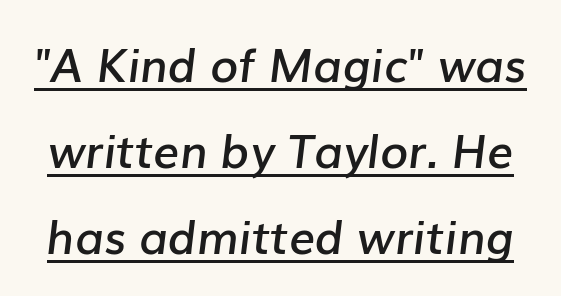
Q: Is the text bold? A: Semi-bold.
Q: Is the text italic (slanted)? A: Yes, it leans right by about 7 degrees.
Q: Is the text underlined? A: Yes.
Q: Is the spacing between letters normal or unusually wide? A: Normal.
Q: Width (condensed, normal, or wide)? A: Normal.
Q: Stroke contrast? A: Low.
Q: x-height? A: Medium.
Q: Monospaced? A: No.
